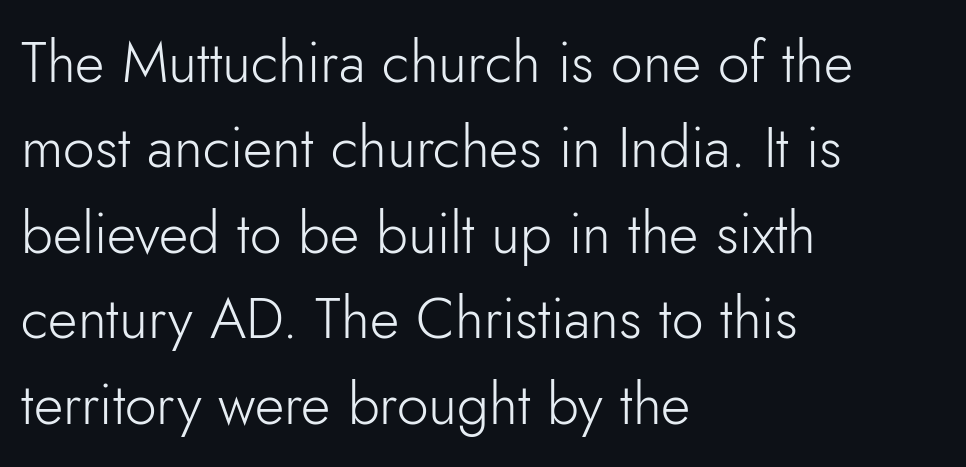
{"serif": "no", "italic": "no", "bold": "no", "weight": "light", "width": "normal", "stroke_contrast": "low", "x_height": "small", "monospaced": "no", "underline": "no", "align": "left", "line_spacing": "normal", "line_spacing_ratio": 1.5, "letter_spacing": "normal", "letter_spacing_em": 0.0, "glyph_px": 57}
